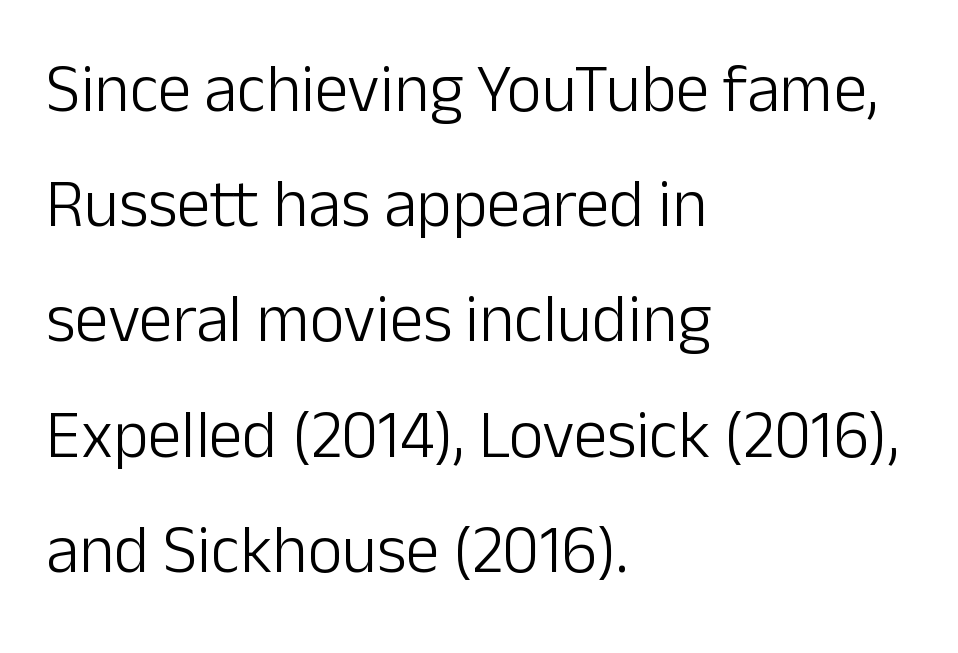
The image shows 67 px light sans-serif type, upright; set left-aligned, line spacing 1.72x, normal letter spacing, not underlined; low stroke contrast and a medium x-height.
